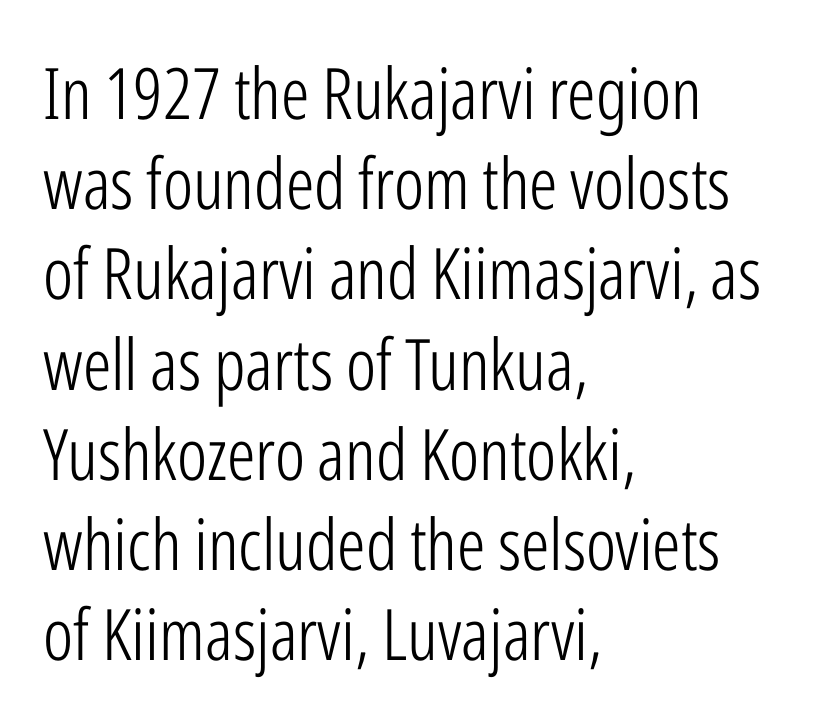
The glyphs are unaccompanied by any horizontal stroke below them. In terms of letterspacing, this is plain default setting. One glance says typical: line gaps are just what's usual. All the whitespace from short lines collects on the right. The characters are drawn with everyday or finer stroke widths.
